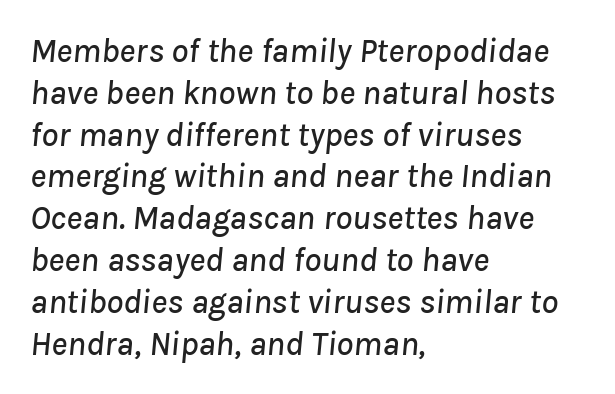
Q: Is the text italic (slanted)? A: Yes, it leans right by about 8 degrees.
Q: Is the text underlined? A: No.
Q: How is the paragraph aligned? A: Left-aligned.
Q: Is the spacing between letters normal or unusually wide? A: Normal.
Q: Width (condensed, normal, or wide)? A: Normal.
Q: Stroke contrast? A: Low.
Q: x-height? A: Medium.
Q: Monospaced? A: No.
